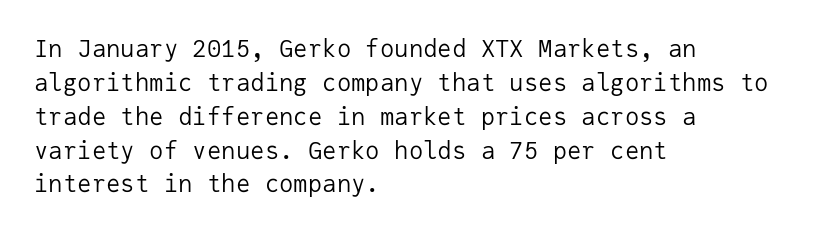
{"italic": "no", "bold": "no", "underline": "no", "align": "left", "line_spacing": "normal", "line_spacing_ratio": 1.41, "letter_spacing": "normal", "letter_spacing_em": 0.0, "glyph_px": 24}
